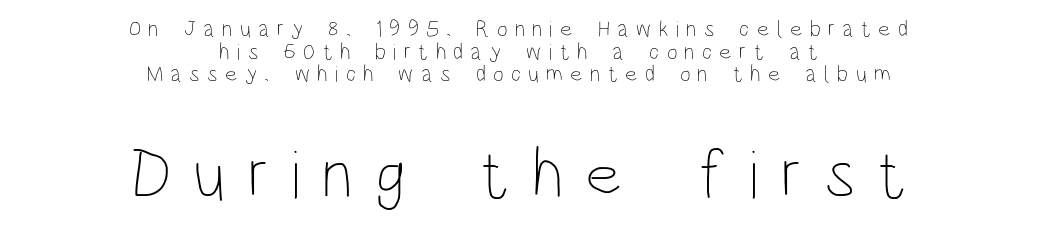
{"italic": "no", "bold": "no", "weight": "thin", "width": "condensed", "stroke_contrast": "low", "x_height": "large", "monospaced": "no", "underline": "no", "align": "center", "line_spacing": "tight", "line_spacing_ratio": 0.98, "letter_spacing": "wide", "letter_spacing_em": 0.32, "larger_block": "second", "size_ratio": 3.0, "glyph_px": 69}
